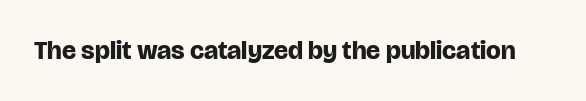
{"italic": "no", "bold": "yes", "underline": "no", "letter_spacing": "normal", "letter_spacing_em": 0.0, "glyph_px": 26}
